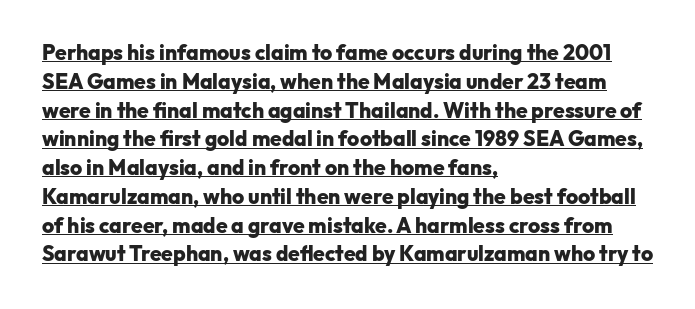
{"italic": "no", "bold": "yes", "underline": "yes", "align": "left", "line_spacing": "normal", "line_spacing_ratio": 1.37, "letter_spacing": "normal", "letter_spacing_em": 0.0, "glyph_px": 21}
